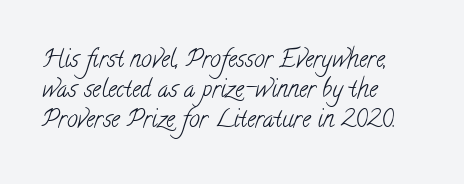
The image shows 24 px text type; set left-aligned, normal line spacing (1.26x), normal letter spacing, not underlined.
